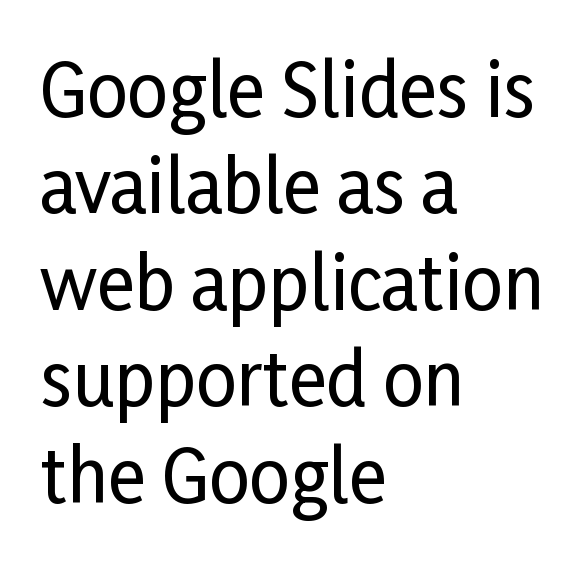
{"serif": "no", "italic": "no", "width": "condensed", "stroke_contrast": "low", "x_height": "medium", "monospaced": "no", "underline": "no", "align": "left", "line_spacing": "normal", "line_spacing_ratio": 1.34, "letter_spacing": "normal", "letter_spacing_em": 0.0, "glyph_px": 72}
